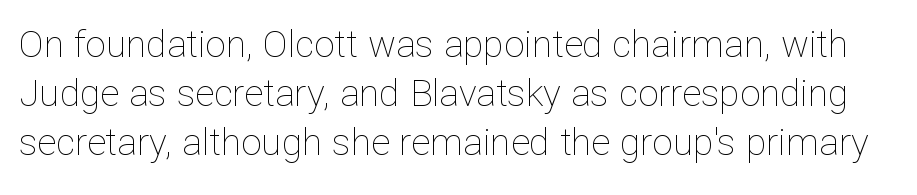
{"italic": "no", "bold": "no", "weight": "thin", "width": "normal", "stroke_contrast": "low", "x_height": "medium", "monospaced": "no", "underline": "no", "line_spacing": "normal", "line_spacing_ratio": 1.33, "letter_spacing": "normal", "letter_spacing_em": 0.0, "glyph_px": 37}
